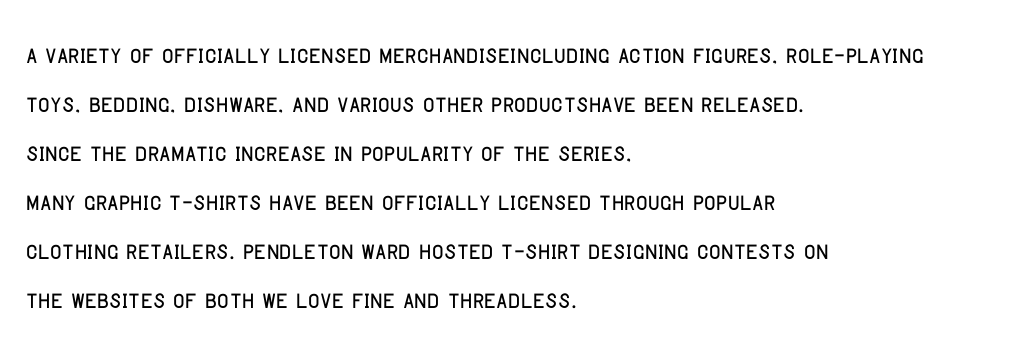
Q: Is the text italic (slanted)? A: No, it is upright.
Q: Is the typeface a serif or a sans-serif typeface? A: Sans-serif.
Q: Is the text underlined? A: No.
Q: How is the paragraph aligned? A: Left-aligned.
Q: Is the spacing between letters normal or unusually wide? A: Normal.
Q: Is the spacing between lines tight, normal or loose? A: Normal.
Q: Width (condensed, normal, or wide)? A: Condensed.
Q: Stroke contrast? A: Low.
Q: x-height? A: Large.
Q: Monospaced? A: No.
